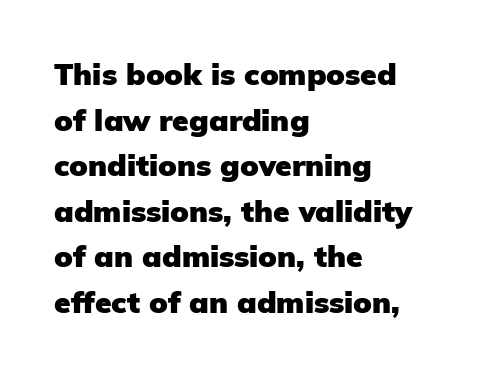
Q: Is the text bold? A: Yes.
Q: Is the text italic (slanted)? A: No, it is upright.
Q: Is the typeface a serif or a sans-serif typeface? A: Sans-serif.
Q: Is the text underlined? A: No.
Q: How is the paragraph aligned? A: Left-aligned.
Q: Is the spacing between letters normal or unusually wide? A: Normal.
Q: Is the spacing between lines tight, normal or loose? A: Normal.
Q: Width (condensed, normal, or wide)? A: Normal.
Q: Stroke contrast? A: Low.
Q: x-height? A: Medium.
Q: Monospaced? A: No.
